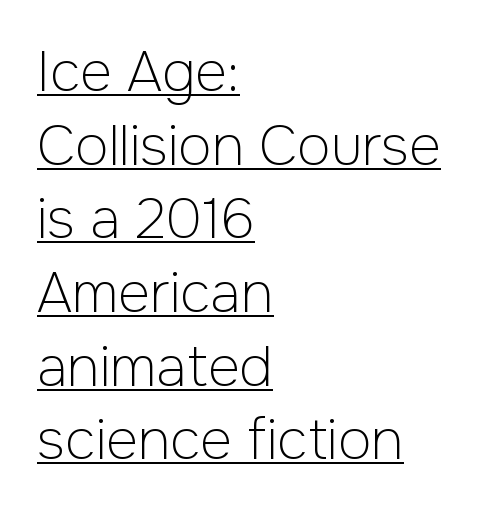
Q: Is the text bold? A: No.
Q: Is the text italic (slanted)? A: No, it is upright.
Q: Is the typeface a serif or a sans-serif typeface? A: Sans-serif.
Q: Is the text underlined? A: Yes.
Q: How is the paragraph aligned? A: Left-aligned.
Q: Is the spacing between letters normal or unusually wide? A: Normal.
Q: Is the spacing between lines tight, normal or loose? A: Normal.
Q: Width (condensed, normal, or wide)? A: Normal.
Q: Stroke contrast? A: Low.
Q: x-height? A: Medium.
Q: Monospaced? A: No.
